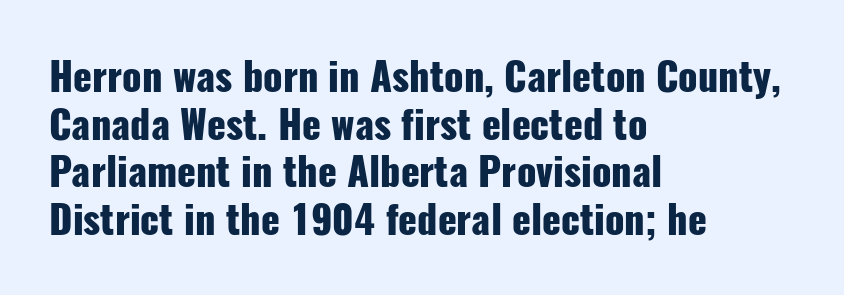
{"serif": "no", "italic": "no", "bold": "yes", "weight": "heavy", "width": "condensed", "stroke_contrast": "low", "x_height": "medium", "monospaced": "no", "underline": "no", "align": "left", "line_spacing_ratio": 1.22, "letter_spacing": "normal", "letter_spacing_em": 0.0, "glyph_px": 39}
